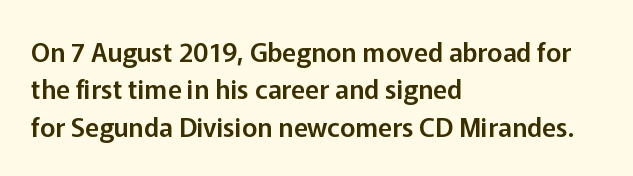
A typesetter would call this zero additional tracking. The string is rendered with underlining switched off. Reading down the block, your eye returns to a fixed left position each line. The lines sit at an ordinary, default distance from one another.
